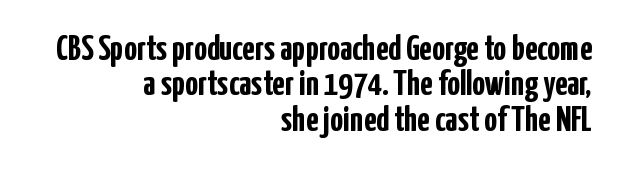
Inter-character spacing is left at the font's built-in metrics. This rendering uses right alignment, leaving the left contour irregular. Honestly, there is no underline to notice here at all. Set as a true bold cut, around the 700 mark. The passage shown is typeset with a sans-serif family.
